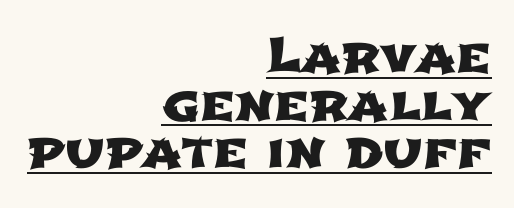
Q: Is the typeface a serif or a sans-serif typeface? A: Sans-serif.
Q: Is the text underlined? A: Yes.
Q: How is the paragraph aligned? A: Right-aligned.
Q: Is the spacing between letters normal or unusually wide? A: Normal.
Q: Is the spacing between lines tight, normal or loose? A: Tight.
Q: Width (condensed, normal, or wide)? A: Wide.
Q: Stroke contrast? A: Low.
Q: x-height? A: Medium.
Q: Monospaced? A: No.
